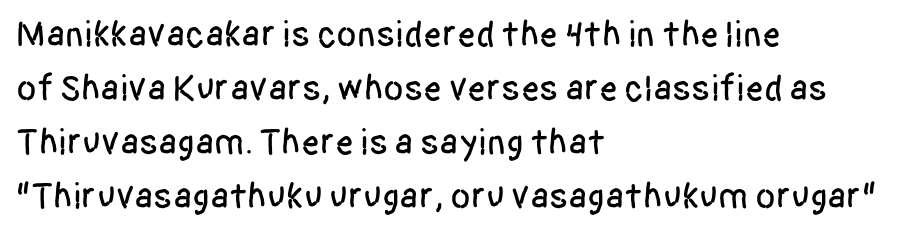
Ascenders rise straight up at ninety degrees. Serifs: no, the terminals of the letterforms are clean. How are the letters spaced? Ordinarily, with no added tracking. Regular leading. These lines are set flush left with a ragged right edge. A bare baseline throughout the passage.
